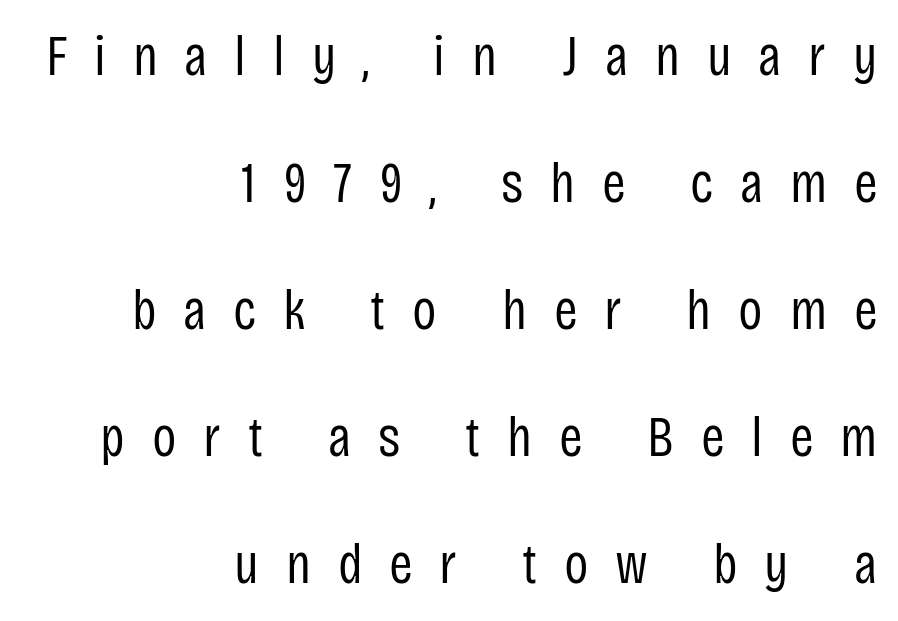
Q: Is the text bold? A: No.
Q: Is the text italic (slanted)? A: No, it is upright.
Q: Is the typeface a serif or a sans-serif typeface? A: Sans-serif.
Q: Is the text underlined? A: No.
Q: How is the paragraph aligned? A: Right-aligned.
Q: Is the spacing between letters normal or unusually wide? A: Unusually wide.
Q: Is the spacing between lines tight, normal or loose? A: Loose.
Q: Width (condensed, normal, or wide)? A: Condensed.
Q: Stroke contrast? A: Low.
Q: x-height? A: Large.
Q: Monospaced? A: No.
